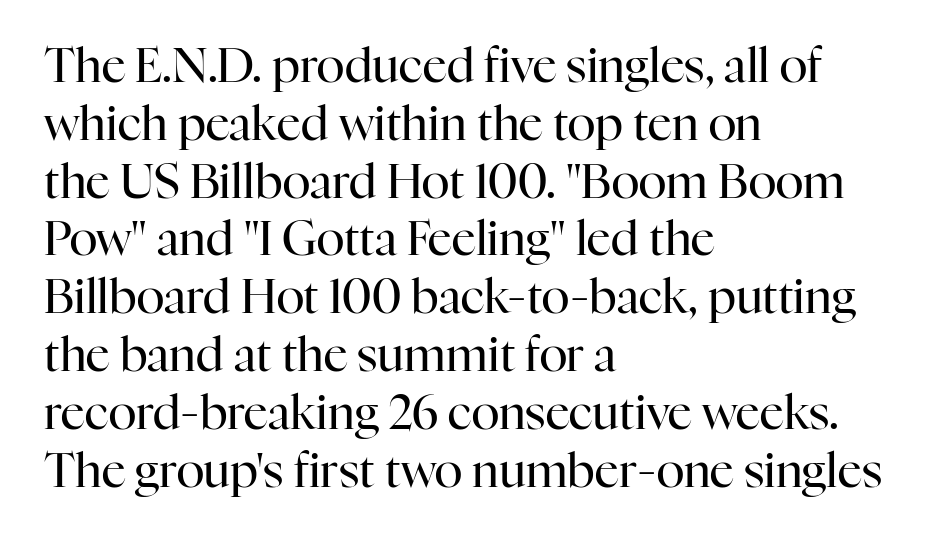
Any mark beneath the type? The region is blank. Style check: upright. Is this a fixed-width face? No — the glyphs have proportional, varying widths. Short note: letters normally spaced.
